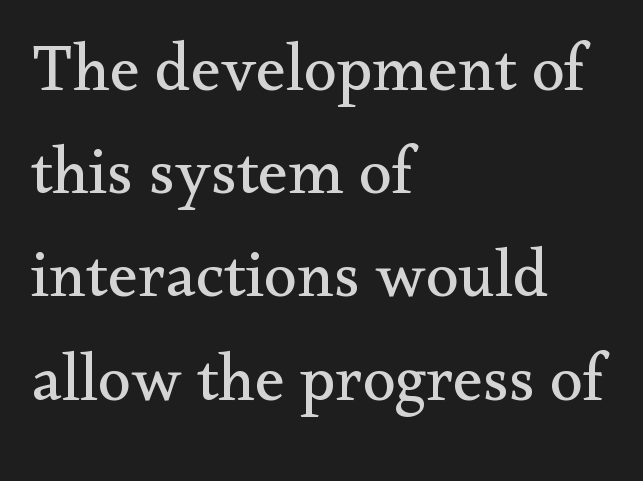
Q: Is the text bold? A: No.
Q: Is the text italic (slanted)? A: No, it is upright.
Q: Is the typeface a serif or a sans-serif typeface? A: Serif.
Q: Is the text underlined? A: No.
Q: How is the paragraph aligned? A: Left-aligned.
Q: Is the spacing between letters normal or unusually wide? A: Normal.
Q: Is the spacing between lines tight, normal or loose? A: Normal.
Q: Width (condensed, normal, or wide)? A: Normal.
Q: Stroke contrast? A: Medium.
Q: x-height? A: Small.
Q: Monospaced? A: No.
